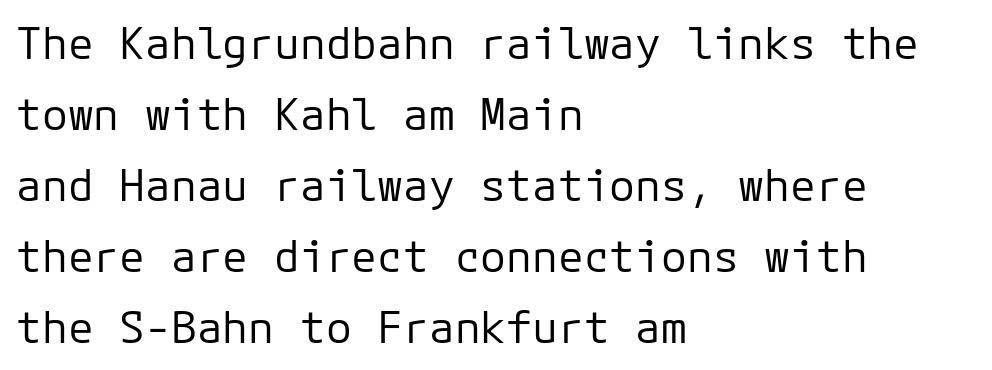
To sum up the face: it is a sans, with no serifs. Fixed-width glyphs throughout — classic coding-font behaviour. Is the letter spacing exaggerated? No — it looks like the ordinary default. The block of text has a typical density, with ordinary space between rows. Is there any slant? The stems are plumb.
